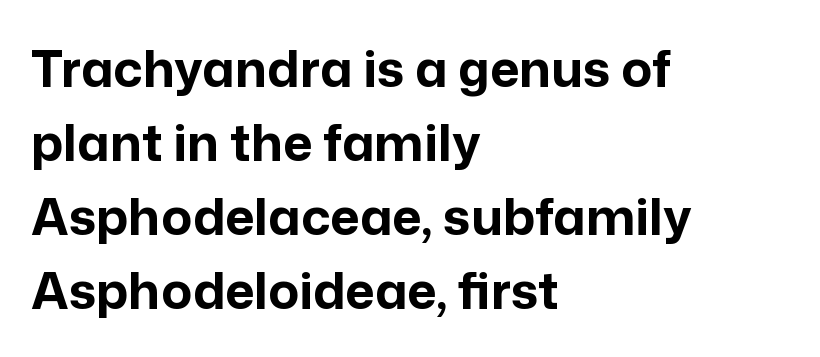
{"serif": "no", "italic": "no", "bold": "yes", "weight": "bold", "width": "normal", "stroke_contrast": "low", "x_height": "medium", "monospaced": "no", "underline": "no", "align": "left", "line_spacing": "normal", "line_spacing_ratio": 1.45, "letter_spacing": "normal", "letter_spacing_em": 0.0, "glyph_px": 51}
